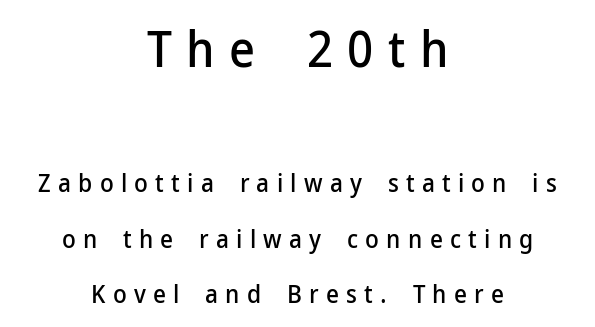
Q: Is the text italic (slanted)? A: No, it is upright.
Q: Is the typeface a serif or a sans-serif typeface? A: Sans-serif.
Q: Is the text underlined? A: No.
Q: How is the paragraph aligned? A: Centered.
Q: Is the spacing between letters normal or unusually wide? A: Unusually wide.
Q: Is the spacing between lines tight, normal or loose? A: Loose.
Q: Which block of text is set in a larger size, the first (top) or the second (bottom)? A: The first (top) one.
Q: Width (condensed, normal, or wide)? A: Normal.
Q: Stroke contrast? A: Low.
Q: x-height? A: Medium.
Q: Monospaced? A: No.
